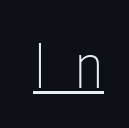
Nope, not italic — everything's standing straight. This sample carries an underscore along the baseline area. The characters display no serif detailing; their extremities are plain. No heavy texture on the line: the type isn't bold. You could only call the tracking loose — the letters float apart. Proportional: the letters do not fall into vertical columns.
